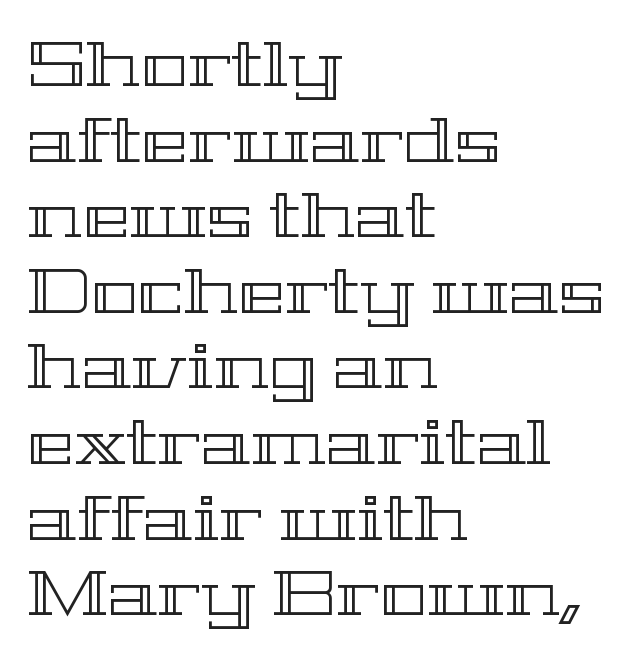
{"italic": "no", "width": "wide", "x_height": "medium", "monospaced": "no", "underline": "no", "align": "left", "line_spacing_ratio": 1.2, "letter_spacing": "normal", "letter_spacing_em": 0.0, "glyph_px": 63}
